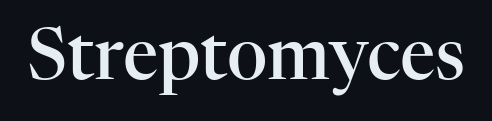
Q: Is the text bold? A: Semi-bold.
Q: Is the text italic (slanted)? A: No, it is upright.
Q: Is the typeface a serif or a sans-serif typeface? A: Serif.
Q: Is the text underlined? A: No.
Q: Is the spacing between letters normal or unusually wide? A: Normal.
Q: Width (condensed, normal, or wide)? A: Normal.
Q: Stroke contrast? A: High.
Q: x-height? A: Medium.
Q: Monospaced? A: No.
